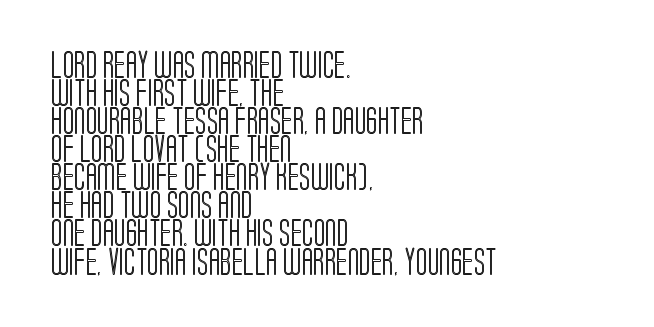
The image shows 27 px text type, upright; set left-aligned, tight line spacing (1.04x), normal letter spacing, not underlined.
